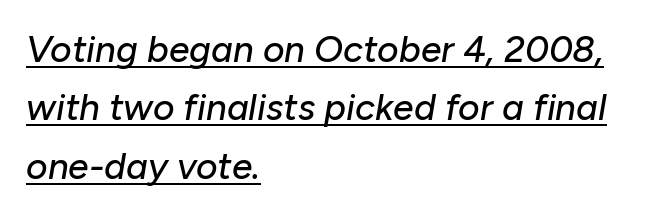
The image shows 37 px text type, italic (leaning right); set left-aligned, normal line spacing (1.58x), normal letter spacing, underlined; low stroke contrast and a medium x-height.
